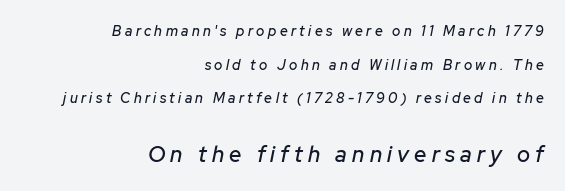
Q: Is the text italic (slanted)? A: Yes, it leans right by about 12 degrees.
Q: Is the text underlined? A: No.
Q: How is the paragraph aligned? A: Right-aligned.
Q: Is the spacing between letters normal or unusually wide? A: Unusually wide.
Q: Is the spacing between lines tight, normal or loose? A: Loose.
Q: Which block of text is set in a larger size, the first (top) or the second (bottom)? A: The second (bottom) one.
